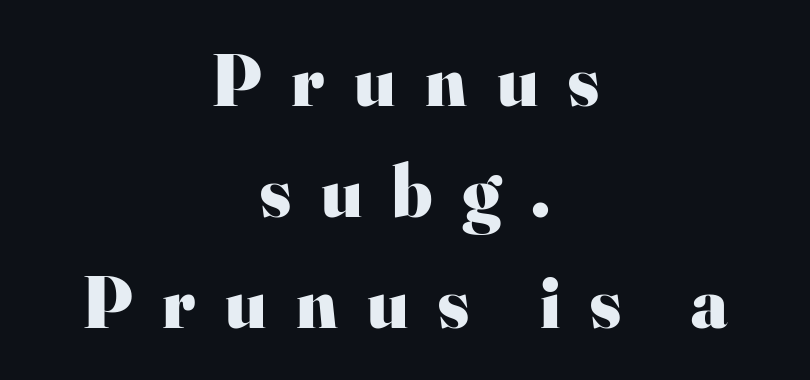
Is this a fixed-width face? No — the glyphs have proportional, varying widths. Thick stems and heavy bowls — unmistakably bold. If you folded the block vertically in half, each line would mirror itself in length. Posture: vertical. Does extra space separate the letters? Yes, quite a lot of it.
